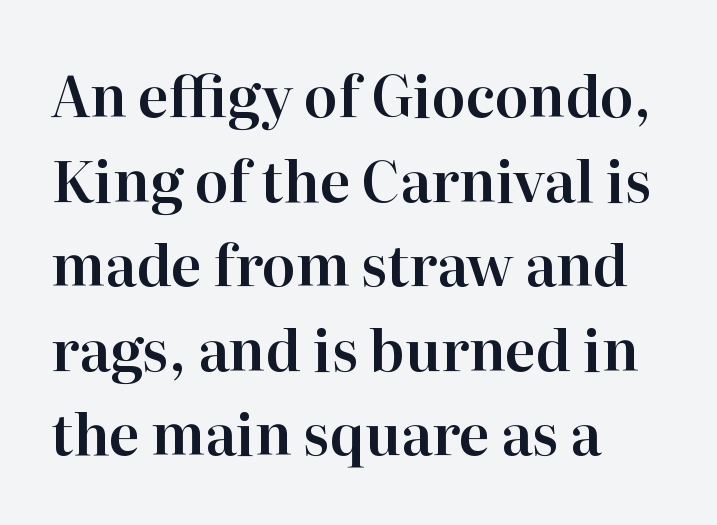
One-word summary of the alignment: left. This sample has the flowing, uneven cadence of proportional lettering. Tracking here is standard; glyphs follow each other at the usual distance. The line-height multiplier appears to be the usual default. This sample uses an upright cut, with every glyph sitting square on the baseline.
